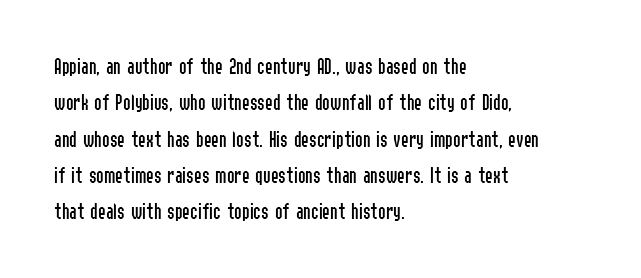
The image shows 23 px text type, upright; set left-aligned, normal line spacing (1.58x), normal letter spacing, not underlined.
